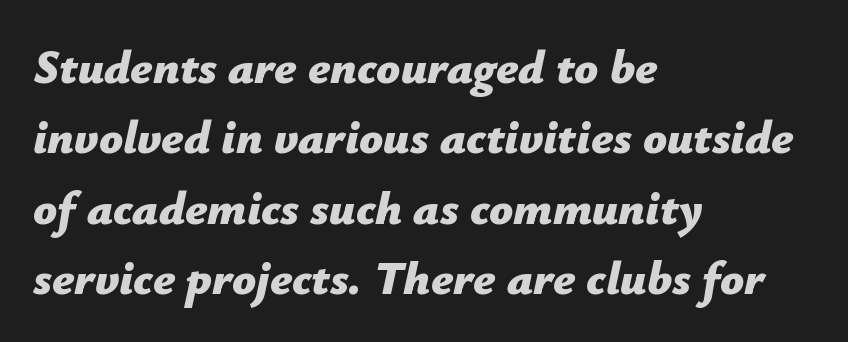
Q: Is the text bold? A: Yes.
Q: Is the text italic (slanted)? A: Yes, it leans right by about 12 degrees.
Q: Is the text underlined? A: No.
Q: How is the paragraph aligned? A: Left-aligned.
Q: Is the spacing between letters normal or unusually wide? A: Normal.
Q: Is the spacing between lines tight, normal or loose? A: Normal.
Q: Width (condensed, normal, or wide)? A: Normal.
Q: Stroke contrast? A: Low.
Q: x-height? A: Medium.
Q: Monospaced? A: No.
